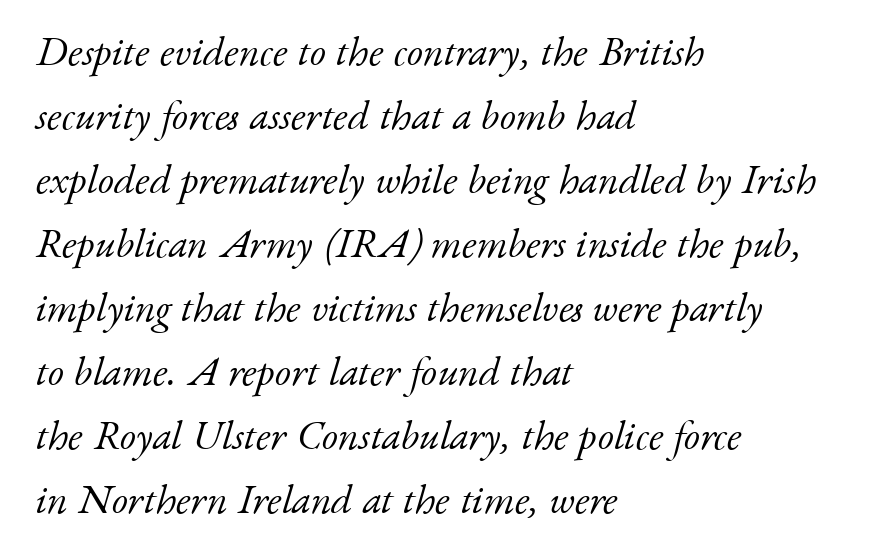
Check where the strokes stop: tiny serifs finish them off. The lines sit at an ordinary, default distance from one another. The rendering keeps characters at their native spacing. Italic? Definitely — the glyphs are oblique.
